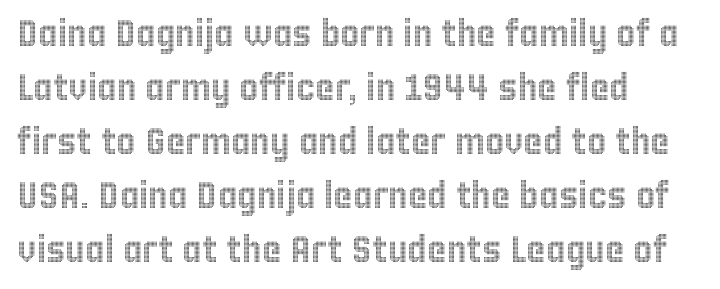
The rendering uses natural spacing where letterforms have individual widths. These lines sit exactly where default settings would place them. A clean baseline with only descenders dipping below it. Nobody touched the tracking dial on this one. Ascenders rise straight up at ninety degrees. In CSS terms this would be text-align: left.
